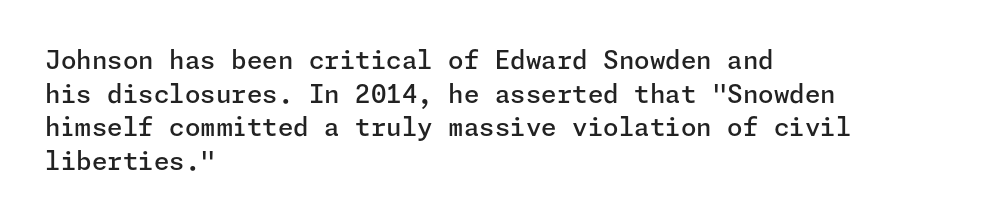
Q: Is the text bold? A: Semi-bold.
Q: Is the text italic (slanted)? A: No, it is upright.
Q: Is the text underlined? A: No.
Q: How is the paragraph aligned? A: Left-aligned.
Q: Is the spacing between letters normal or unusually wide? A: Normal.
Q: Is the spacing between lines tight, normal or loose? A: Normal.
